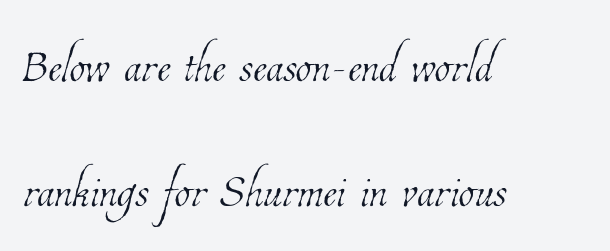
The image shows 64 px thin, condensed type; set left-aligned, loose line spacing (1.95x), normal letter spacing, not underlined; low stroke contrast and a medium x-height.
